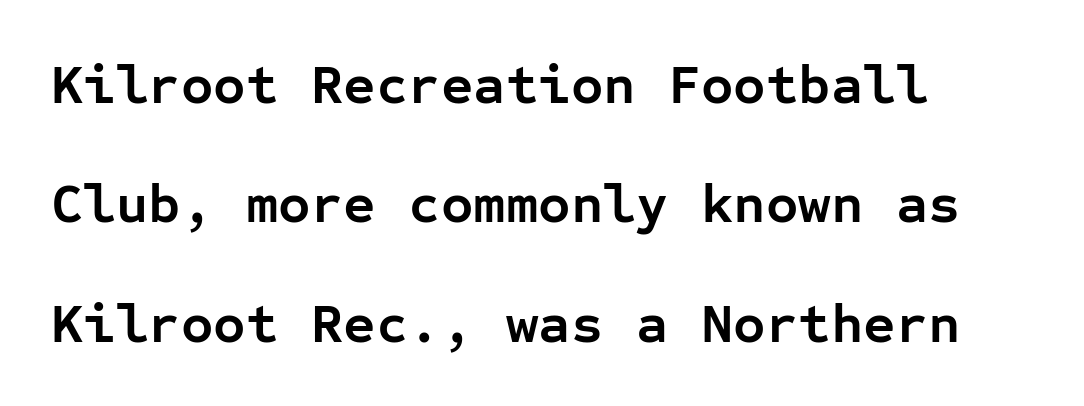
{"serif": "no", "italic": "no", "bold": "yes", "weight": "semibold", "width": "normal", "stroke_contrast": "low", "x_height": "medium", "monospaced": "yes", "underline": "no", "align": "left", "line_spacing": "loose", "line_spacing_ratio": 2.13, "letter_spacing": "normal", "letter_spacing_em": 0.0, "glyph_px": 56}
